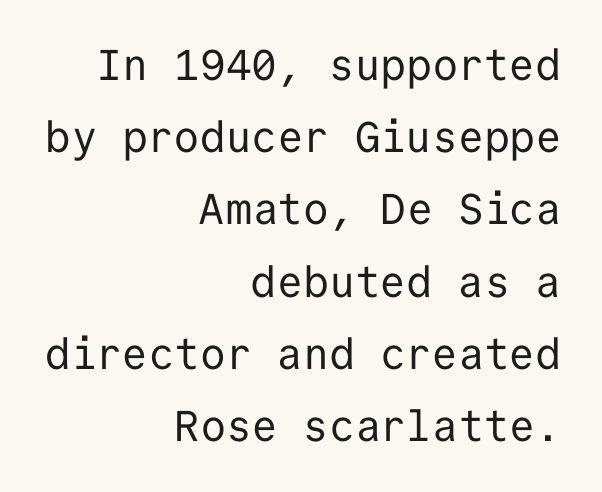
The image shows 43 px regular-weight sans-serif type, upright, monospaced; set right-aligned, normal line spacing (1.68x), normal letter spacing, not underlined; low stroke contrast and a medium x-height.
